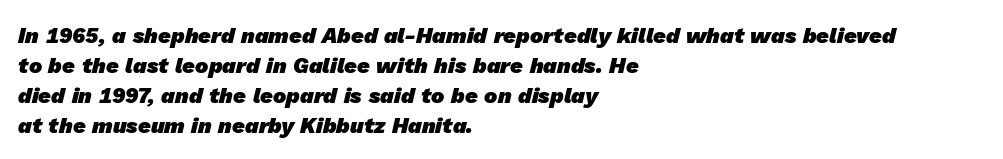
This sample uses plain, unmodified letter spacing. Successive baselines arrive at the customary interval. In terms of weight, the rendering is a true, heavy bold. Beneath every word, the page is bare. Where is the straight margin? On the left.
